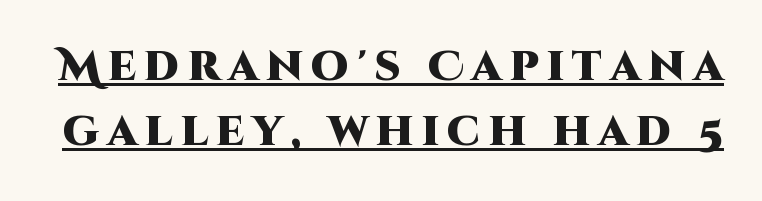
Q: Is the text bold? A: Yes.
Q: Is the text italic (slanted)? A: No, it is upright.
Q: Is the typeface a serif or a sans-serif typeface? A: Sans-serif.
Q: Is the text underlined? A: Yes.
Q: Is the spacing between lines tight, normal or loose? A: Normal.
Q: Width (condensed, normal, or wide)? A: Normal.
Q: Stroke contrast? A: High.
Q: x-height? A: Large.
Q: Monospaced? A: No.
